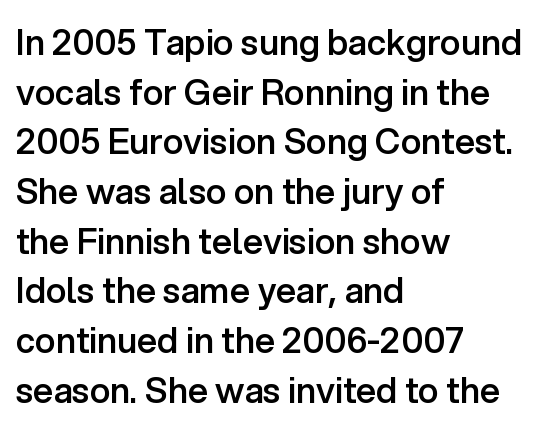
{"serif": "no", "italic": "no", "bold": "semi", "weight": "semibold", "width": "normal", "stroke_contrast": "low", "x_height": "medium", "monospaced": "no", "underline": "no", "align": "left", "line_spacing": "normal", "line_spacing_ratio": 1.42, "letter_spacing": "normal", "letter_spacing_em": 0.0, "glyph_px": 35}
